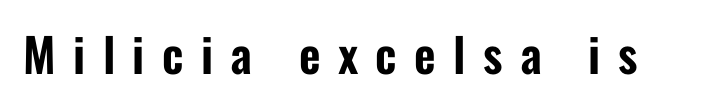
{"serif": "no", "italic": "no", "width": "condensed", "stroke_contrast": "low", "x_height": "medium", "monospaced": "no", "underline": "no", "letter_spacing": "wide", "letter_spacing_em": 0.37, "glyph_px": 47}
